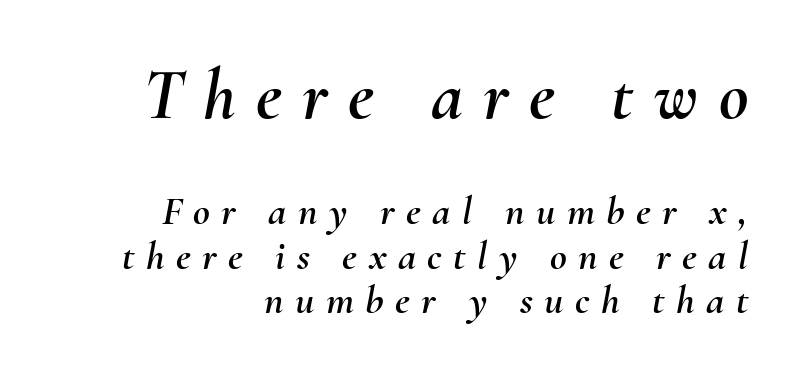
Does the leading feel generous? Not at all — it's pinched. A typesetter would call this proportional, since set widths differ per character. Large over small — that's the arrangement of the two blocks here. Beneath every word, the page is bare. Alignment: flush right.
